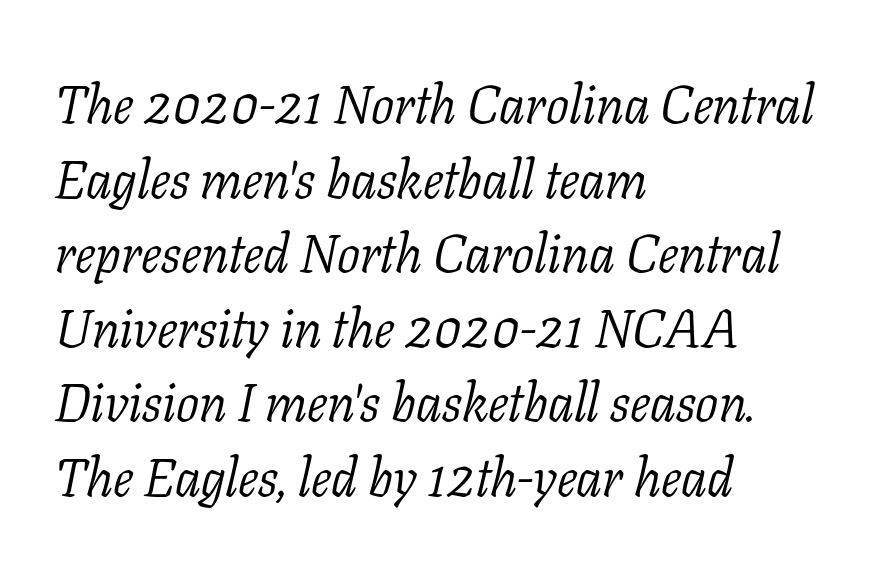
{"serif": "yes", "italic": "yes", "lean": "right", "slant_degrees": 11, "bold": "no", "weight": "light", "width": "normal", "stroke_contrast": "low", "x_height": "medium", "monospaced": "no", "underline": "no", "align": "left", "line_spacing": "normal", "line_spacing_ratio": 1.38, "letter_spacing": "normal", "letter_spacing_em": 0.0, "glyph_px": 54}
